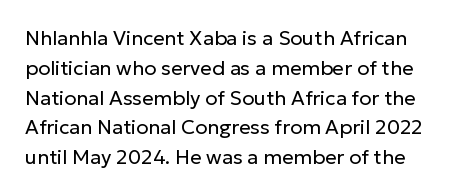
{"italic": "no", "bold": "no", "underline": "no", "line_spacing": "normal", "line_spacing_ratio": 1.49, "letter_spacing": "normal", "letter_spacing_em": 0.0, "glyph_px": 20}
